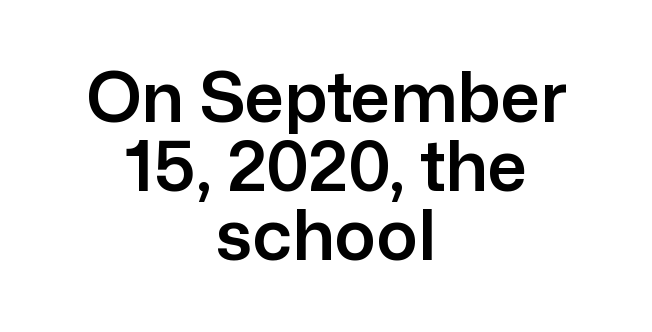
{"serif": "no", "italic": "no", "width": "normal", "stroke_contrast": "low", "x_height": "medium", "monospaced": "no", "underline": "no", "align": "center", "line_spacing": "tight", "line_spacing_ratio": 1.0, "letter_spacing": "normal", "letter_spacing_em": 0.0, "glyph_px": 69}
